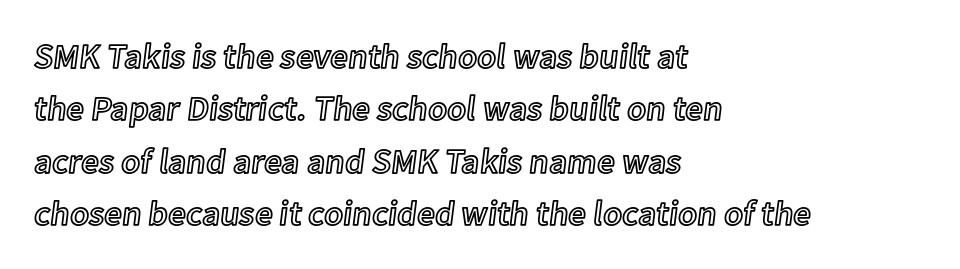
Q: Is the text italic (slanted)? A: Yes.
Q: Is the text underlined? A: No.
Q: How is the paragraph aligned? A: Left-aligned.
Q: Is the spacing between letters normal or unusually wide? A: Normal.
Q: Is the spacing between lines tight, normal or loose? A: Normal.
Q: Width (condensed, normal, or wide)? A: Normal.
Q: x-height? A: Medium.
Q: Monospaced? A: No.
